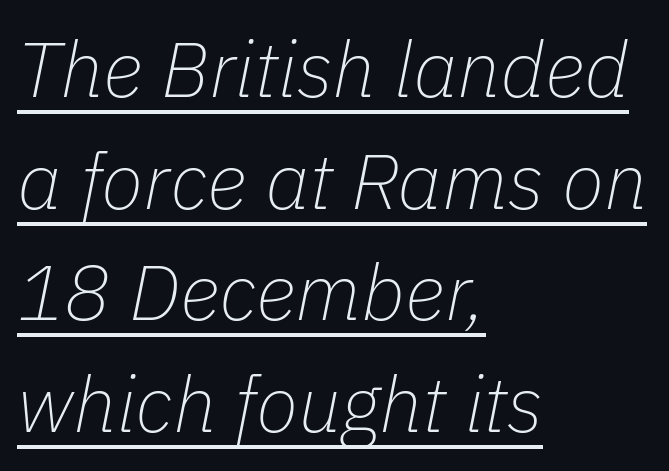
The image shows 78 px thin type, italic (leaning right); set left-aligned, normal line spacing (1.43x), normal letter spacing, underlined; low stroke contrast and a medium x-height.
